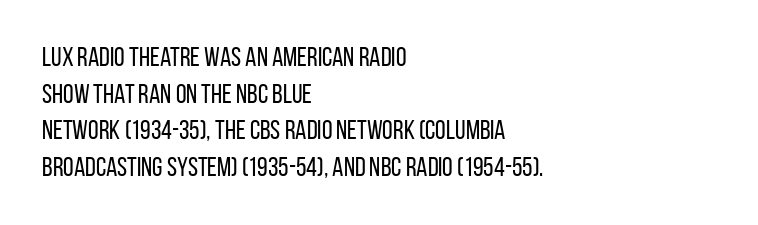
Q: Is the text bold? A: No.
Q: Is the text italic (slanted)? A: No, it is upright.
Q: Is the text underlined? A: No.
Q: How is the paragraph aligned? A: Left-aligned.
Q: Is the spacing between letters normal or unusually wide? A: Normal.
Q: Is the spacing between lines tight, normal or loose? A: Normal.
